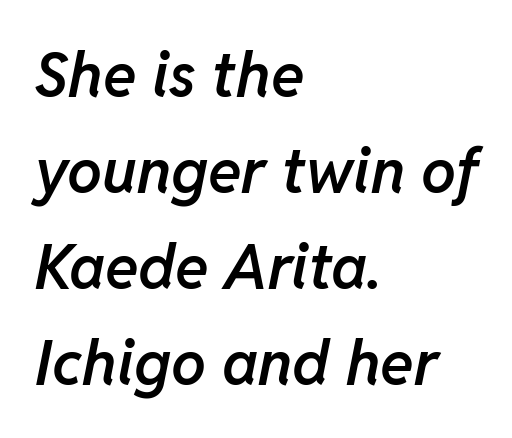
{"italic": "yes", "lean": "right", "slant_degrees": 11, "bold": "semi", "weight": "semibold", "width": "normal", "stroke_contrast": "low", "x_height": "medium", "monospaced": "no", "underline": "no", "align": "left", "line_spacing": "normal", "line_spacing_ratio": 1.55, "letter_spacing": "normal", "letter_spacing_em": 0.0, "glyph_px": 62}
